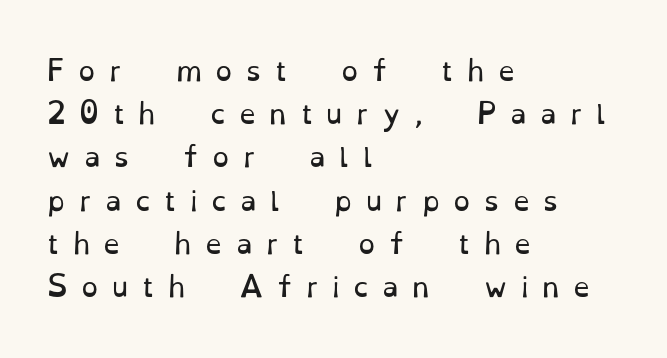
Spacing between characters has been opened up far beyond the box default. Every row of glyphs begins at an identical x-position on the left. What's the leading like? Ordinary, nothing unusual. Each row of text sits above clean, open space. Posture: vertical.
